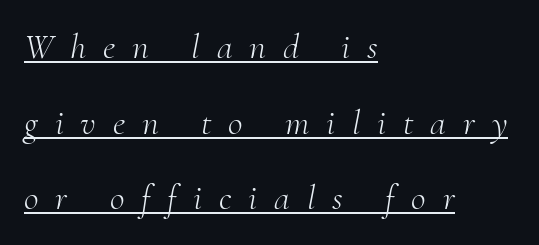
{"serif": "yes", "italic": "yes", "lean": "right", "slant_degrees": 10, "bold": "no", "weight": "light", "width": "normal", "stroke_contrast": "medium", "x_height": "small", "monospaced": "no", "underline": "yes", "align": "left", "line_spacing": "loose", "line_spacing_ratio": 2.1, "letter_spacing": "wide", "letter_spacing_em": 0.47, "glyph_px": 36}
